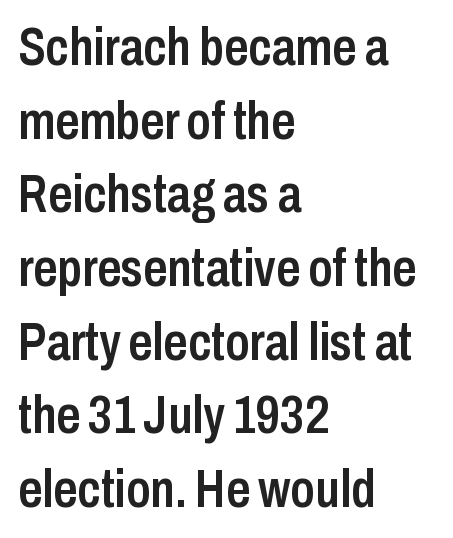
The compositor pushed each line to the left boundary. The font is running at a semibold setting, under full bold. What's the leading like? Ordinary, nothing unusual. Here the designer chose a conventional face with non-uniform glyph widths. Every stem runs plumb, perpendicular to the baseline. No extra tracking has been applied to these lines.
